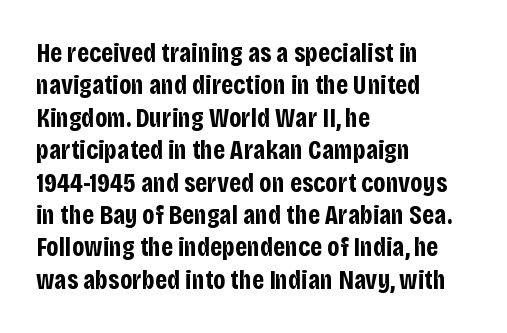
The image shows 27 px bold type, upright; set left-aligned, line spacing 1.2x, normal letter spacing, not underlined.
